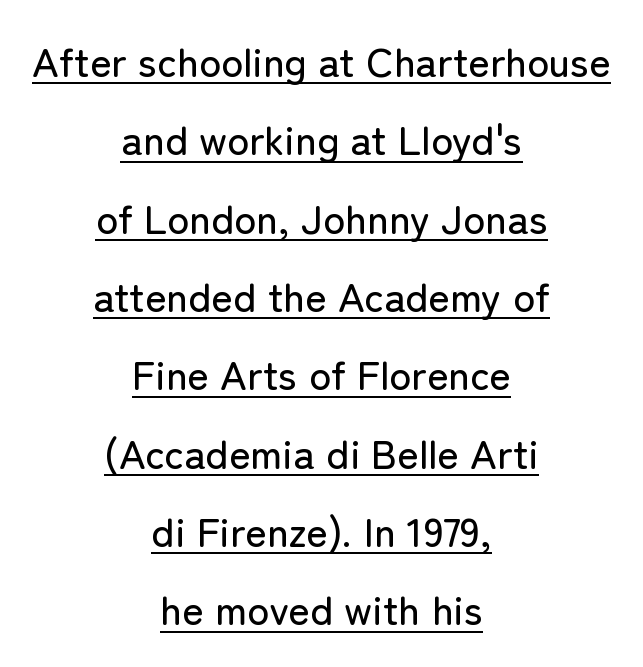
{"serif": "no", "italic": "no", "width": "normal", "stroke_contrast": "low", "x_height": "medium", "monospaced": "no", "underline": "yes", "align": "center", "line_spacing": "loose", "line_spacing_ratio": 1.91, "letter_spacing": "normal", "letter_spacing_em": 0.0, "glyph_px": 41}
